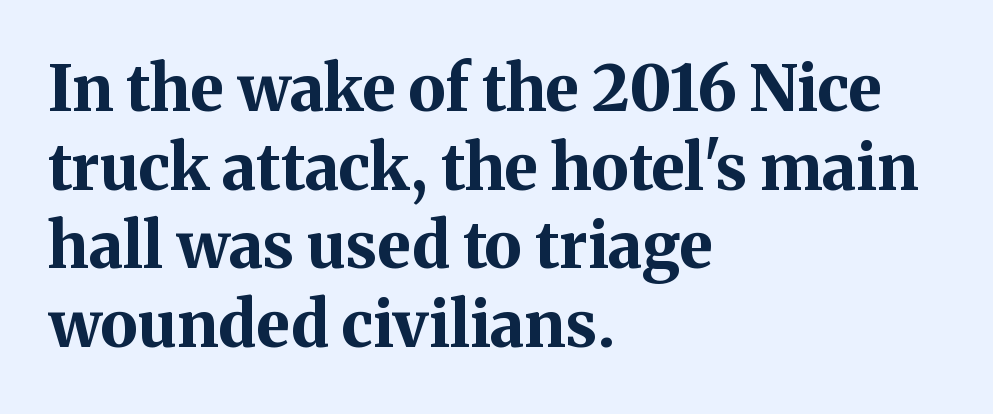
Q: Is the text bold? A: Yes.
Q: Is the text italic (slanted)? A: No, it is upright.
Q: Is the typeface a serif or a sans-serif typeface? A: Serif.
Q: Is the text underlined? A: No.
Q: How is the paragraph aligned? A: Left-aligned.
Q: Is the spacing between letters normal or unusually wide? A: Normal.
Q: Width (condensed, normal, or wide)? A: Normal.
Q: Stroke contrast? A: Medium.
Q: x-height? A: Medium.
Q: Monospaced? A: No.
